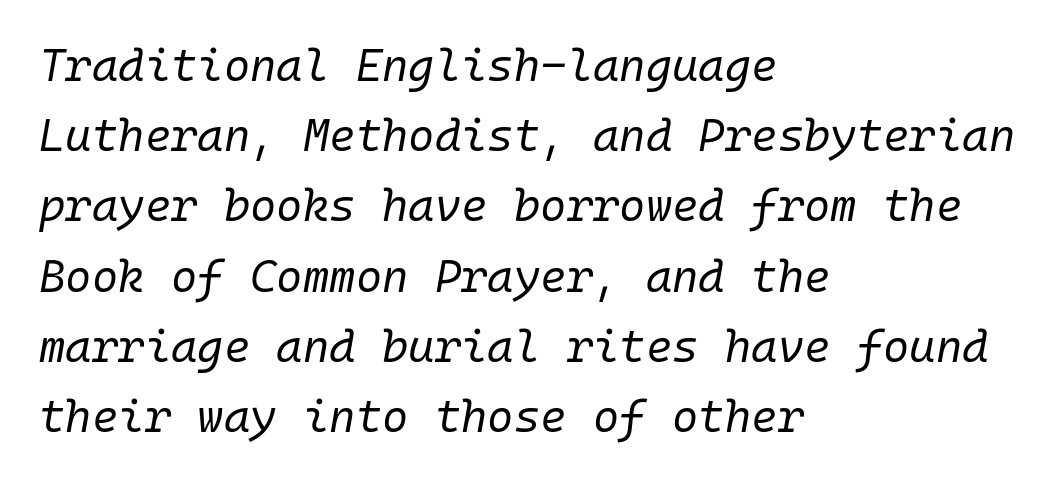
Q: Is the text bold? A: No.
Q: Is the text italic (slanted)? A: Yes, it leans right by about 10 degrees.
Q: Is the text underlined? A: No.
Q: How is the paragraph aligned? A: Left-aligned.
Q: Is the spacing between letters normal or unusually wide? A: Normal.
Q: Is the spacing between lines tight, normal or loose? A: Normal.
Q: Width (condensed, normal, or wide)? A: Normal.
Q: Stroke contrast? A: Low.
Q: x-height? A: Medium.
Q: Monospaced? A: Yes.
